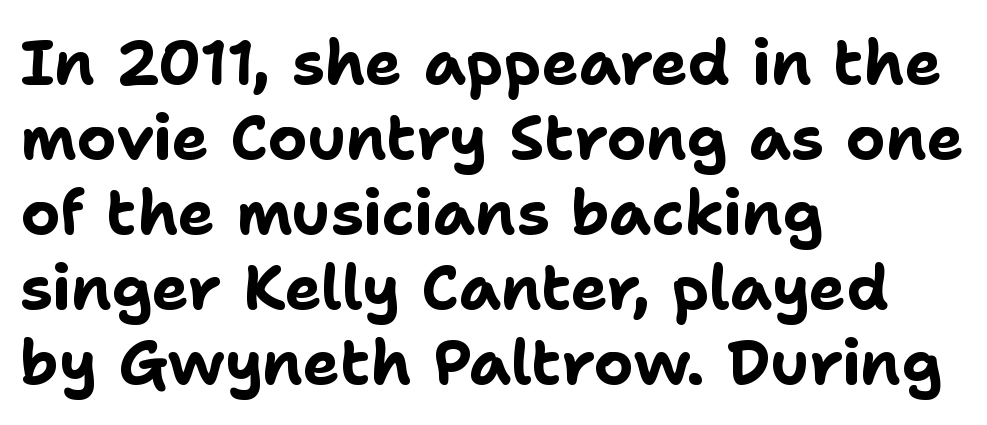
As a designer I'd log this as weight 700, bold. Underlining? Definitely not there. The type is set solid horizontally, with unmodified tracking. The typesetter chose a ragged-right arrangement here. Note the varied advance widths — an 'i' is clearly narrower than an 'm'. A typesetter would label this face a sans.
